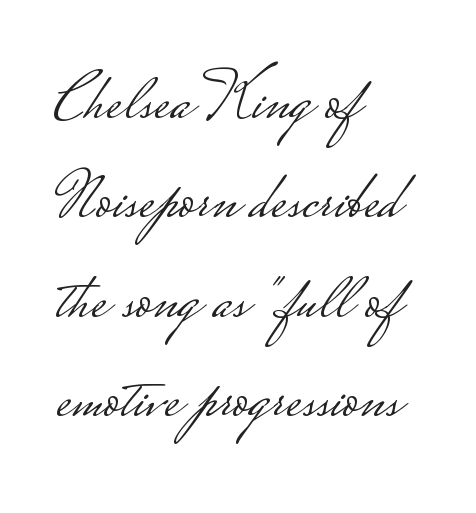
{"serif": "no", "bold": "no", "weight": "light", "width": "wide", "stroke_contrast": "low", "monospaced": "no", "underline": "no", "align": "left", "line_spacing": "normal", "line_spacing_ratio": 1.44, "letter_spacing": "normal", "letter_spacing_em": 0.0, "glyph_px": 69}
